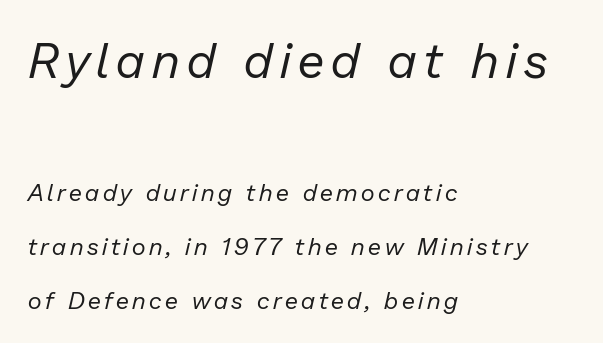
The image shows 49 px regular-weight type, italic (leaning right); set left-aligned, loose line spacing (2.23x), not underlined; the first (top) block is 2.04x larger; low stroke contrast and a medium x-height.
